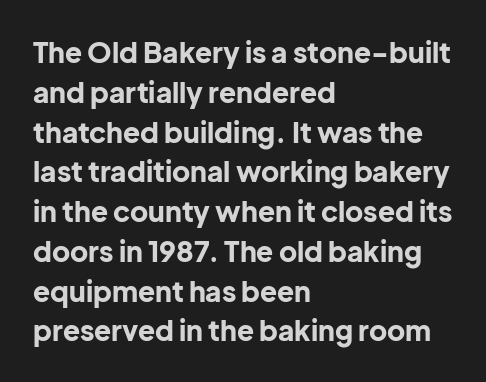
The paragraph has a hard left edge and a soft right edge. Looks like regular typesetting: each glyph gets only the width it needs. I'd call this a sans setting — the letters go barefoot. Each word holds together tightly as a unit, with standard inter-letter gaps. Caption: bold face, heavy strokes.
